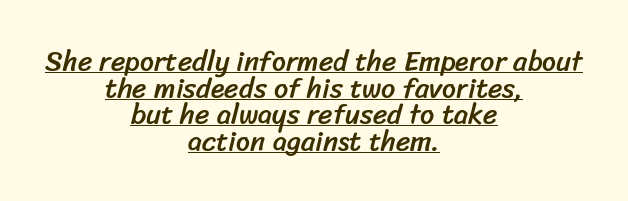
Q: Is the typeface a serif or a sans-serif typeface? A: Sans-serif.
Q: Is the text underlined? A: Yes.
Q: How is the paragraph aligned? A: Centered.
Q: Is the spacing between letters normal or unusually wide? A: Normal.
Q: Is the spacing between lines tight, normal or loose? A: Tight.
Q: Width (condensed, normal, or wide)? A: Normal.
Q: Stroke contrast? A: Low.
Q: x-height? A: Medium.
Q: Monospaced? A: No.
